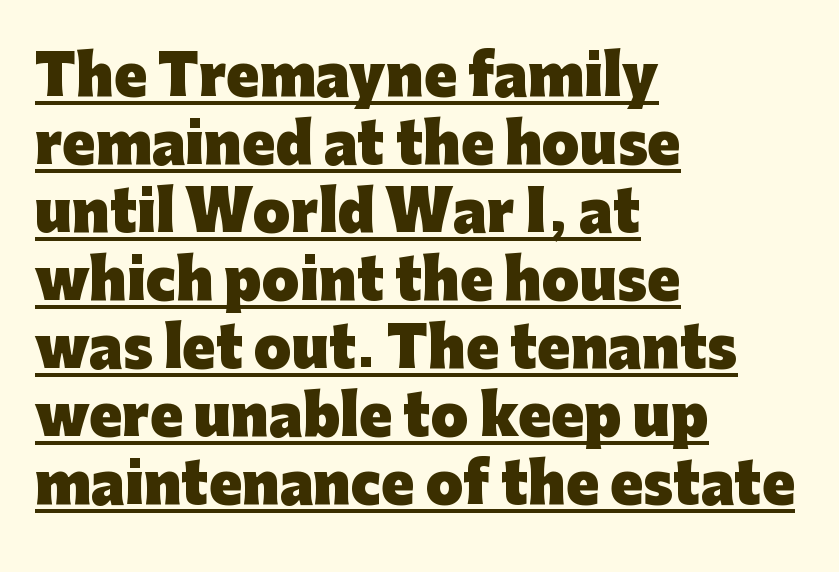
{"serif": "no", "italic": "no", "bold": "yes", "weight": "heavy", "width": "normal", "stroke_contrast": "low", "x_height": "medium", "monospaced": "no", "underline": "yes", "align": "left", "line_spacing": "normal", "line_spacing_ratio": 1.26, "letter_spacing": "normal", "letter_spacing_em": 0.0, "glyph_px": 54}
